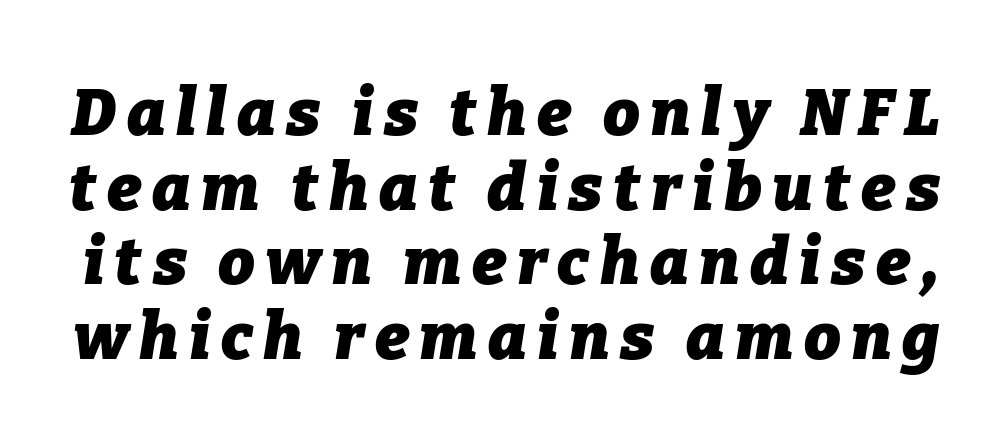
The image shows 65 px heavy type, italic (leaning right); set tight line spacing (1.15x), not underlined; low stroke contrast and a medium x-height.
